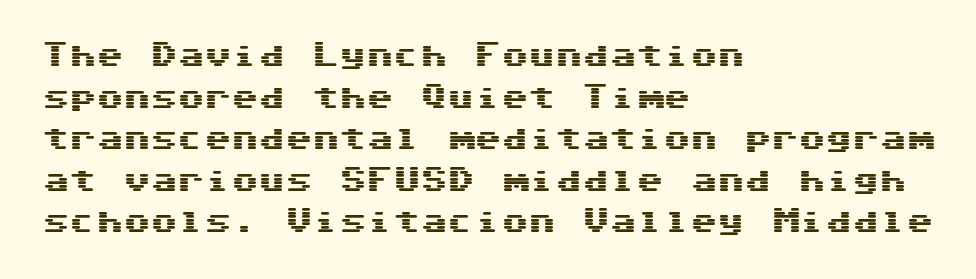
A typesetter would call this zero additional tracking. Line beginnings align vertically; line endings do not. The leading is moderate, giving the passage an even texture. No italicization has been applied; the sample stays upright. This rendering features lettering with no underline.
